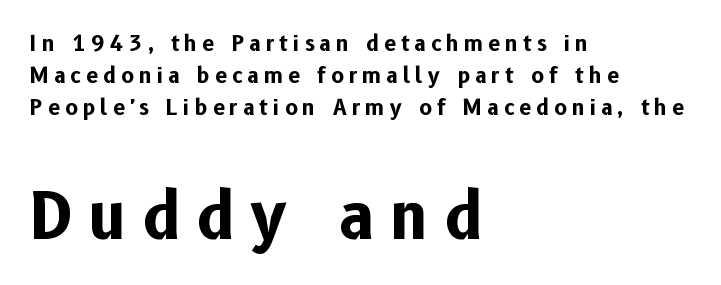
The image shows 64 px bold sans-serif type, upright; set left-aligned, normal line spacing (1.52x), unusually wide letter spacing (+0.25 em), not underlined; the second (bottom) block is 3.05x larger; low stroke contrast and a medium x-height.
